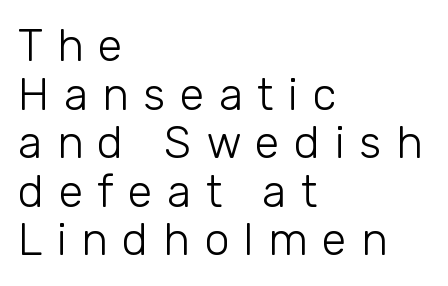
The image shows 45 px light sans-serif type, upright; set left-aligned, tight line spacing (1.08x), unusually wide letter spacing (+0.32 em), not underlined; low stroke contrast and a medium x-height.
